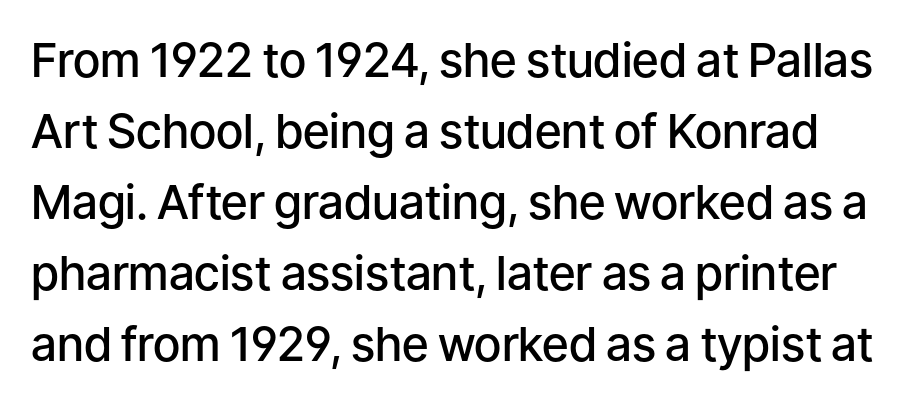
The image shows 47 px semibold sans-serif type, upright; set normal line spacing (1.51x), normal letter spacing, not underlined; low stroke contrast and a medium x-height.
